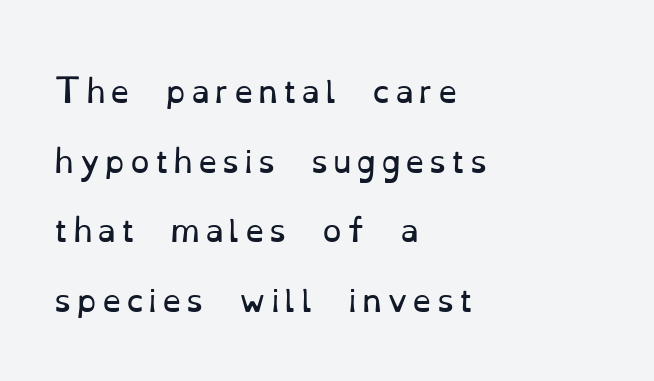
Q: Is the text bold? A: No.
Q: Is the text italic (slanted)? A: No, it is upright.
Q: Is the typeface a serif or a sans-serif typeface? A: Serif.
Q: Is the text underlined? A: No.
Q: How is the paragraph aligned? A: Left-aligned.
Q: Is the spacing between lines tight, normal or loose? A: Loose.
Q: Width (condensed, normal, or wide)? A: Normal.
Q: Stroke contrast? A: Low.
Q: x-height? A: Small.
Q: Monospaced? A: No.
